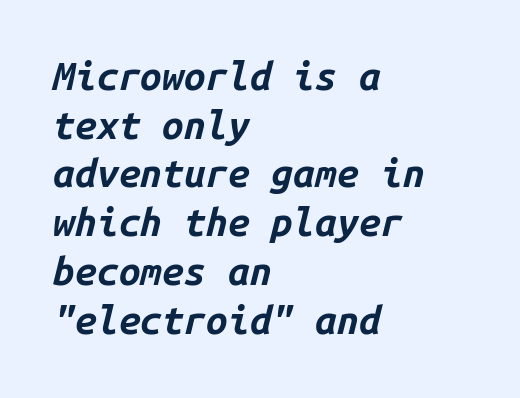
The image shows 39 px bold type, italic (leaning right), monospaced; set left-aligned, normal line spacing (1.25x), normal letter spacing, not underlined; low stroke contrast and a medium x-height.
